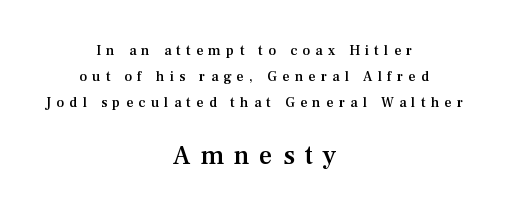
The image shows 26 px text type, upright; set centered, line spacing 1.84x, unusually wide letter spacing (+0.38 em), not underlined; the second (bottom) block is 1.86x larger.
